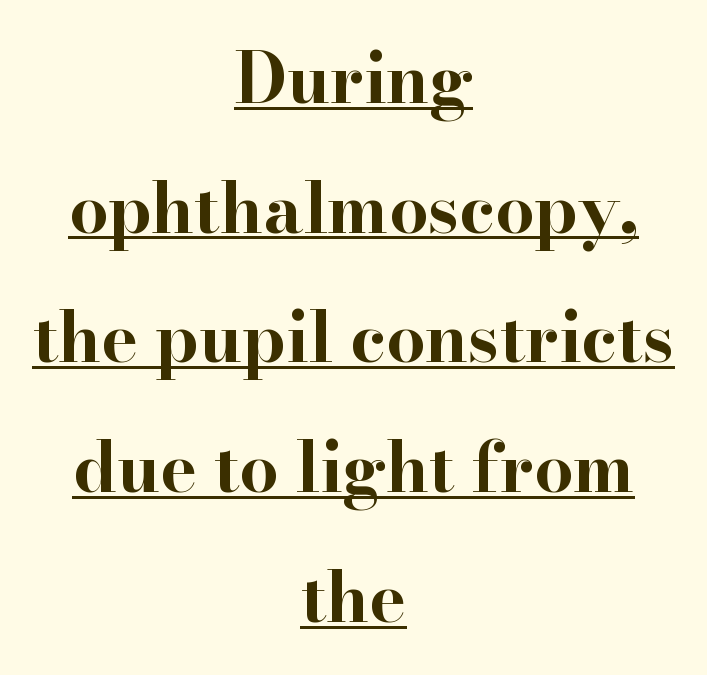
The paragraph shown floats in the horizontal middle. The rendering shows small feet on the letterforms — a serif design. In terms of letterspacing, this is plain default setting. Posture: upright roman. Spacing verdict: proportional, widths tailored to each character. Students, observe the line beneath the letters — that is underlining.
